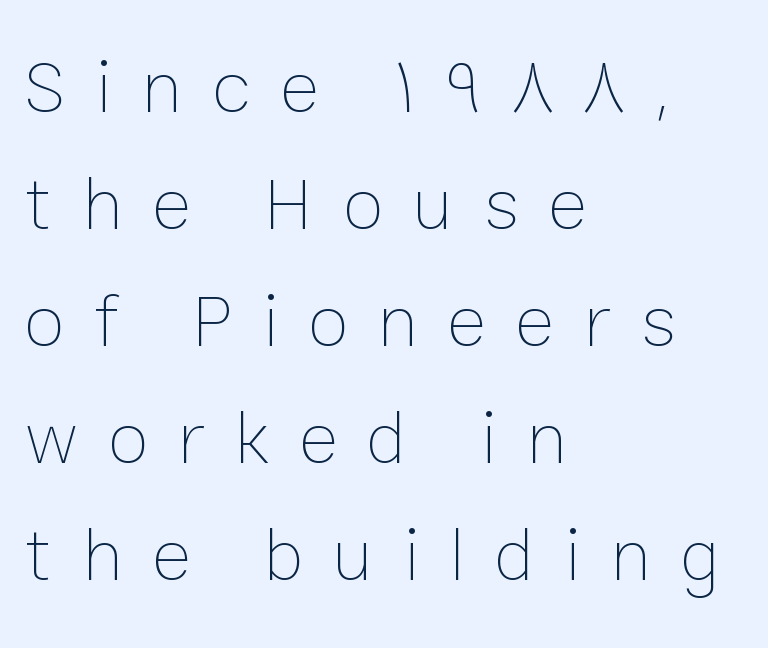
The typesetting does not lean heavy: it is not bold. Spacing between characters has been opened up far beyond the box default. Proportional: the letters do not fall into vertical columns. Regular leading.
